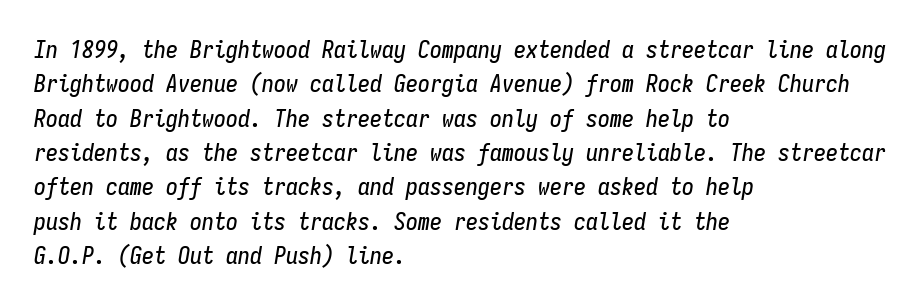
Q: Is the text italic (slanted)? A: Yes, it leans right by about 9 degrees.
Q: Is the text underlined? A: No.
Q: How is the paragraph aligned? A: Left-aligned.
Q: Is the spacing between letters normal or unusually wide? A: Normal.
Q: Is the spacing between lines tight, normal or loose? A: Normal.
